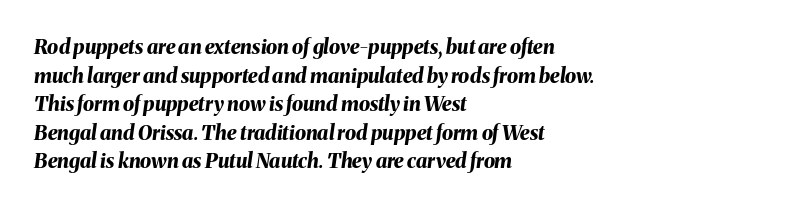
Q: Is the text bold? A: Yes.
Q: Is the text italic (slanted)? A: Yes, it leans right by about 8 degrees.
Q: Is the text underlined? A: No.
Q: How is the paragraph aligned? A: Left-aligned.
Q: Is the spacing between letters normal or unusually wide? A: Normal.
Q: Is the spacing between lines tight, normal or loose? A: Normal.
